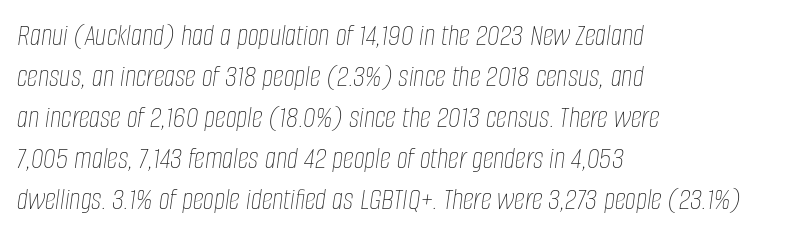
Underlining? Definitely not there. Characters are canted at an angle relative to the baseline's perpendicular. The ragged edge is on the right, which tells us the setting is flush left. Think of a printed novel: that variable character pitch is what you see here.
